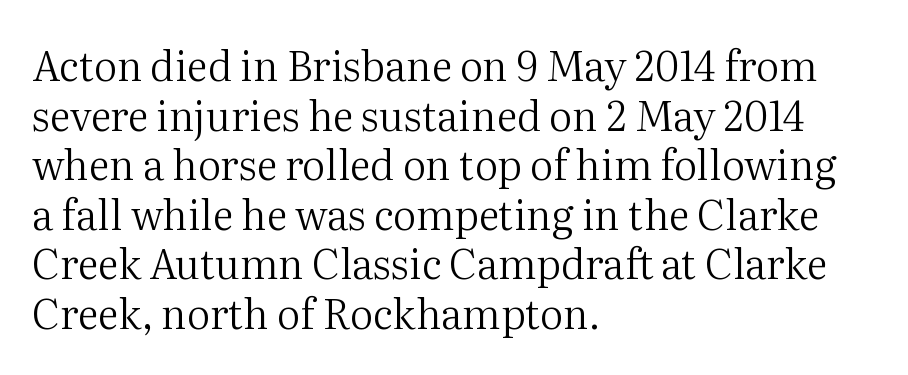
The image shows 41 px regular-weight serif type, upright; set left-aligned, line spacing 1.21x, normal letter spacing, not underlined; medium stroke contrast and a medium x-height.
